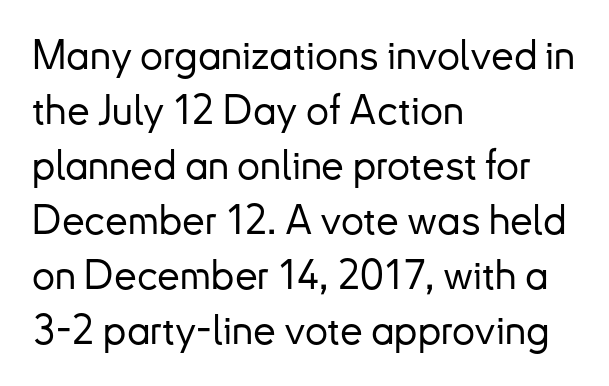
The image shows 41 px sans-serif type, upright; set left-aligned, normal line spacing (1.34x), normal letter spacing, not underlined; low stroke contrast and a small x-height.
